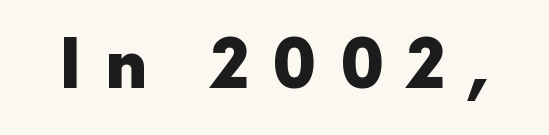
The image shows 68 px heavy sans-serif type, upright; set unusually wide letter spacing (+0.32 em), not underlined; a medium x-height.
